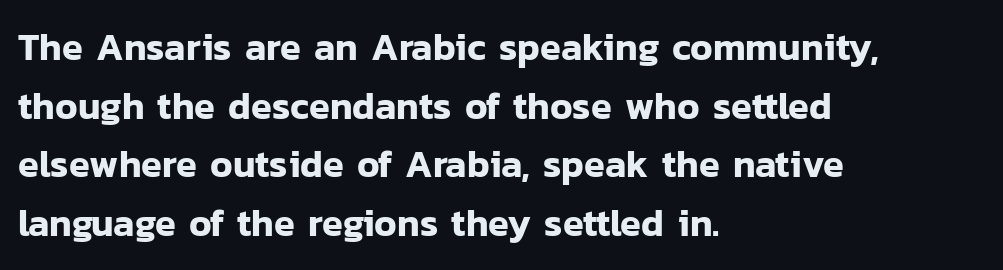
The image shows 38 px sans-serif type, upright; set left-aligned, normal line spacing (1.54x), normal letter spacing, not underlined; low stroke contrast and a medium x-height.
